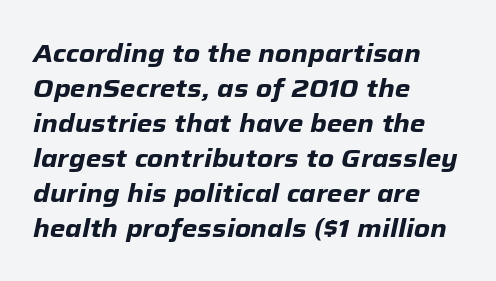
Teacher's note: observe the even left margin — that is flush-left alignment. A clean baseline with only descenders dipping below it. The lettering tilts uniformly, giving the passage an italic look. Leading matches the norm, producing a regular column. Strokes here are thick enough to call this a true bold. You could call the tracking neutral — neither tight nor loose.
